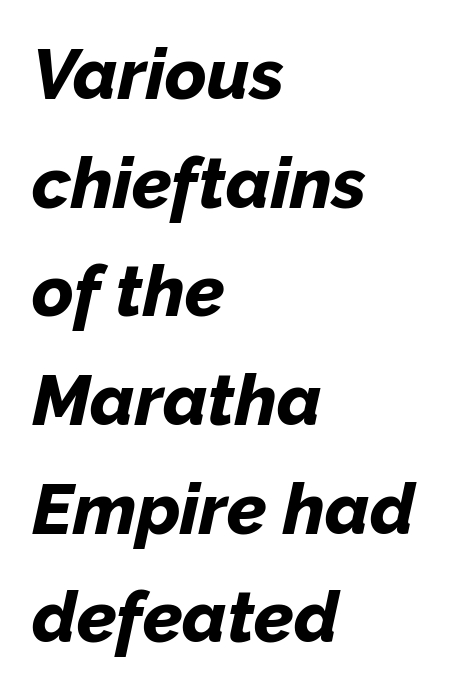
{"italic": "yes", "lean": "right", "slant_degrees": 12, "bold": "yes", "weight": "bold", "width": "normal", "stroke_contrast": "low", "x_height": "medium", "monospaced": "no", "underline": "no", "align": "left", "line_spacing": "normal", "line_spacing_ratio": 1.53, "letter_spacing": "normal", "letter_spacing_em": 0.0, "glyph_px": 71}
